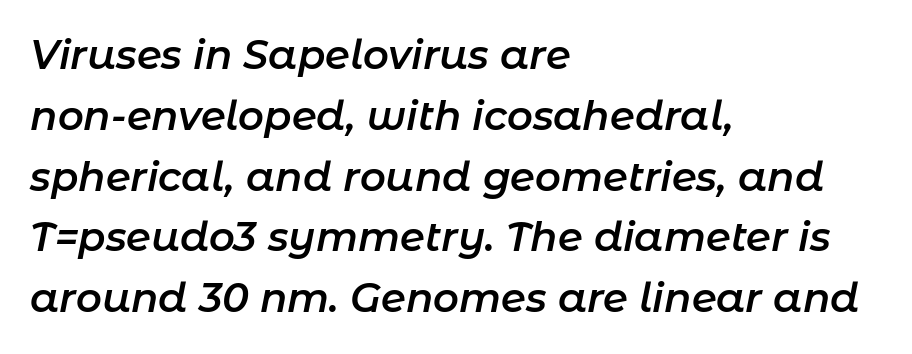
{"italic": "yes", "lean": "right", "slant_degrees": 11, "bold": "semi", "weight": "semibold", "width": "normal", "stroke_contrast": "low", "x_height": "medium", "monospaced": "no", "underline": "no", "align": "left", "line_spacing": "normal", "line_spacing_ratio": 1.52, "letter_spacing": "normal", "letter_spacing_em": 0.0, "glyph_px": 40}
